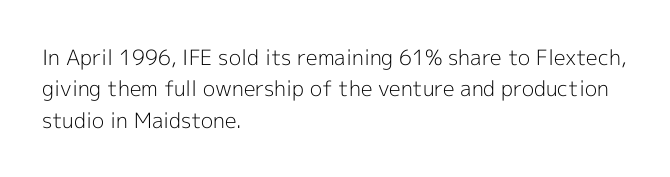
The image shows 21 px text type, upright; set left-aligned, normal line spacing (1.49x), normal letter spacing, not underlined.
